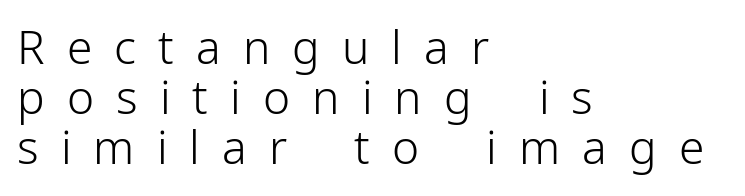
The image shows 46 px light sans-serif type, upright; set left-aligned, tight line spacing (1.09x), unusually wide letter spacing (+0.48 em), not underlined; low stroke contrast and a medium x-height.
